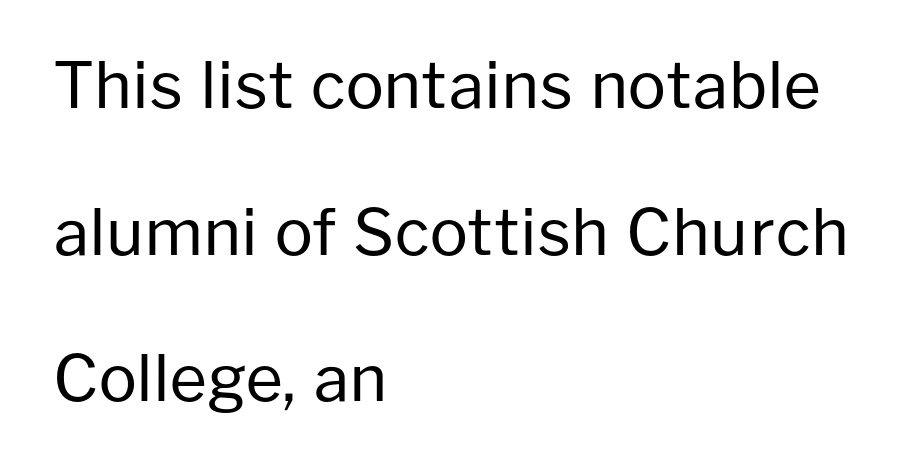
Notice the wide empty band between every row — that's loose leading. The characters are drawn with everyday or finer stroke widths. Are there feet on the stems? There aren't — it's a sans. Inter-character spacing is left at the font's built-in metrics.
